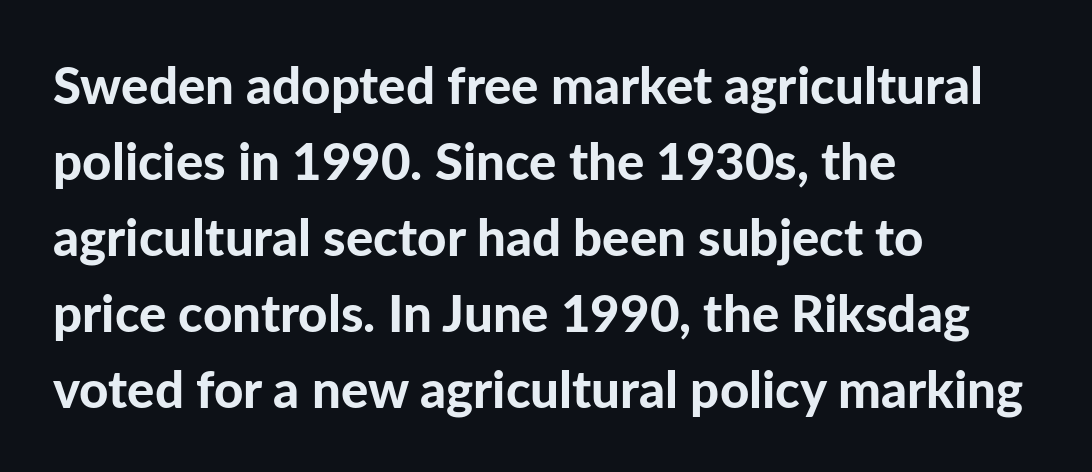
{"serif": "no", "italic": "no", "bold": "yes", "weight": "bold", "width": "normal", "stroke_contrast": "low", "x_height": "medium", "monospaced": "no", "underline": "no", "align": "left", "line_spacing": "normal", "line_spacing_ratio": 1.49, "letter_spacing": "normal", "letter_spacing_em": 0.0, "glyph_px": 51}
